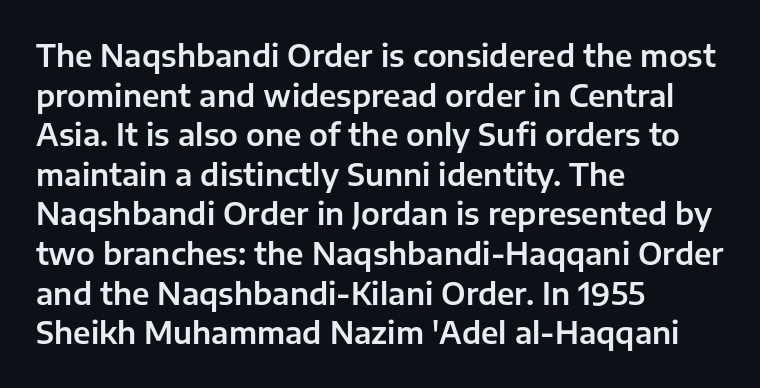
The face used here is proportionally spaced, like ordinary book or web type. A typesetter would mark this as roman, not italic. Grotesque or geometric, the face here clearly has no serifs. Inter-character spacing is left at the font's built-in metrics.
